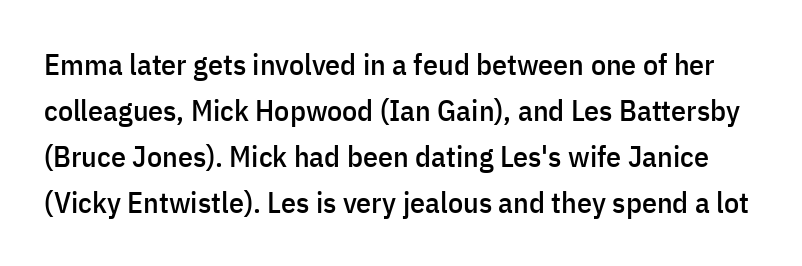
Q: Is the text italic (slanted)? A: No, it is upright.
Q: Is the typeface a serif or a sans-serif typeface? A: Sans-serif.
Q: Is the text underlined? A: No.
Q: Is the spacing between letters normal or unusually wide? A: Normal.
Q: Is the spacing between lines tight, normal or loose? A: Normal.
Q: Width (condensed, normal, or wide)? A: Condensed.
Q: Stroke contrast? A: Low.
Q: x-height? A: Medium.
Q: Monospaced? A: No.
